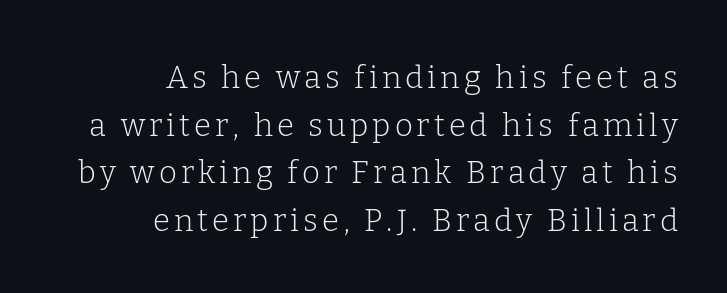
Q: Is the text bold? A: No.
Q: Is the text italic (slanted)? A: No, it is upright.
Q: Is the typeface a serif or a sans-serif typeface? A: Serif.
Q: Is the text underlined? A: No.
Q: How is the paragraph aligned? A: Right-aligned.
Q: Is the spacing between lines tight, normal or loose? A: Normal.
Q: Width (condensed, normal, or wide)? A: Normal.
Q: Stroke contrast? A: Low.
Q: x-height? A: Medium.
Q: Monospaced? A: No.
